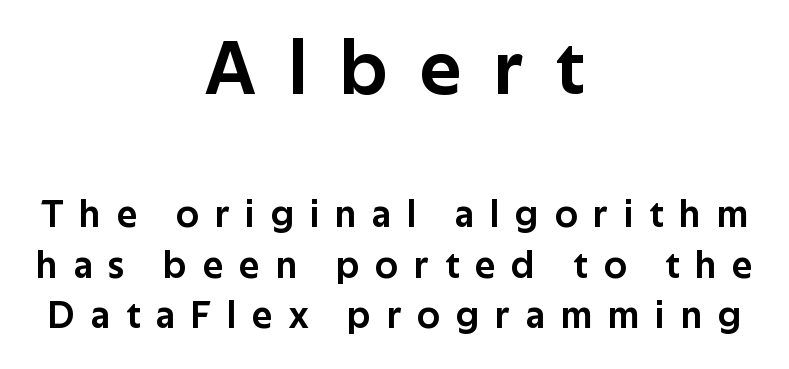
The words here are not underlined. Rendered with straight, roman letterforms. Regarding serifs, this sample does without them. Which margin do the lines hug? Neither — every line sits in the middle. This sample keeps an unexceptional amount of space between lines.
